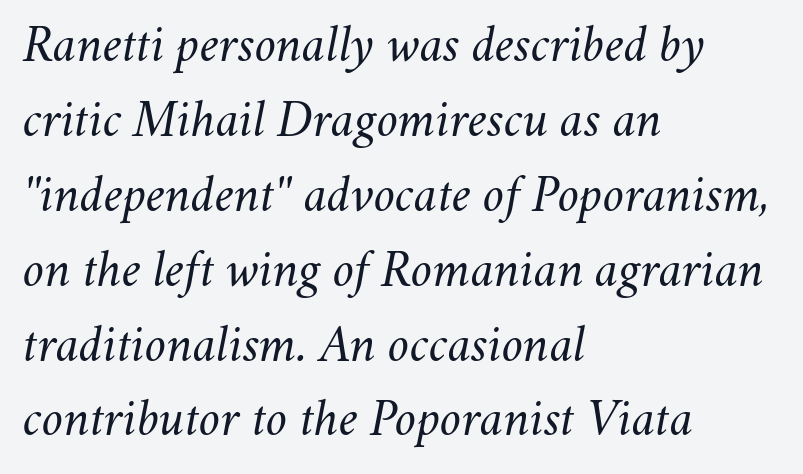
{"italic": "yes", "lean": "right", "slant_degrees": 11, "bold": "no", "weight": "regular", "width": "normal", "stroke_contrast": "medium", "x_height": "small", "monospaced": "no", "underline": "no", "align": "left", "line_spacing": "normal", "line_spacing_ratio": 1.44, "letter_spacing": "normal", "letter_spacing_em": 0.0, "glyph_px": 52}
